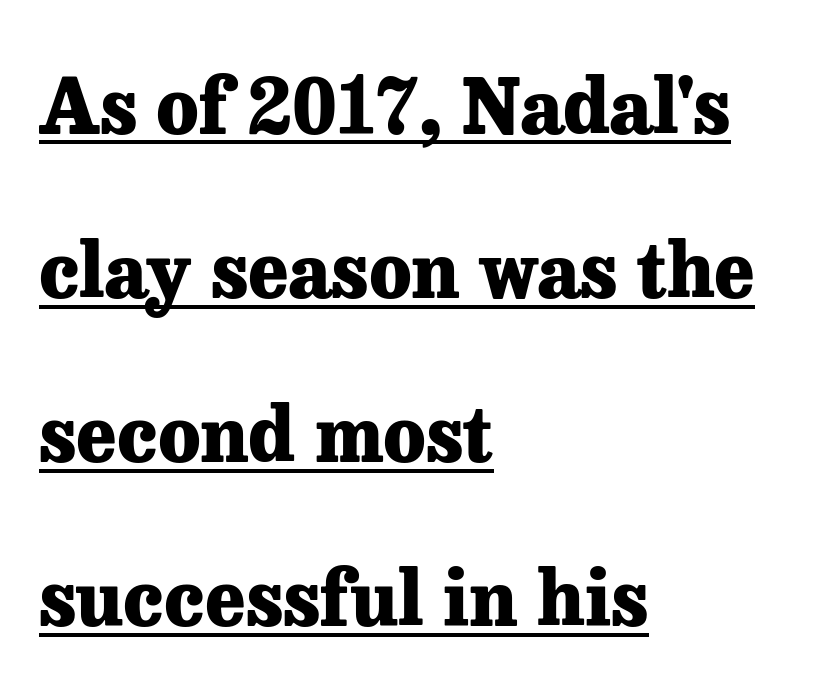
The image shows 76 px heavy serif type, upright; set left-aligned, loose line spacing (2.16x), normal letter spacing, underlined; low stroke contrast and a medium x-height.
